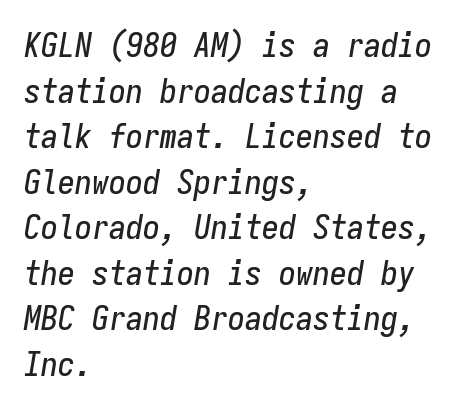
{"italic": "yes", "lean": "right", "slant_degrees": 9, "width": "condensed", "stroke_contrast": "low", "x_height": "medium", "monospaced": "yes", "underline": "no", "align": "left", "line_spacing": "normal", "line_spacing_ratio": 1.34, "letter_spacing": "normal", "letter_spacing_em": 0.0, "glyph_px": 34}
